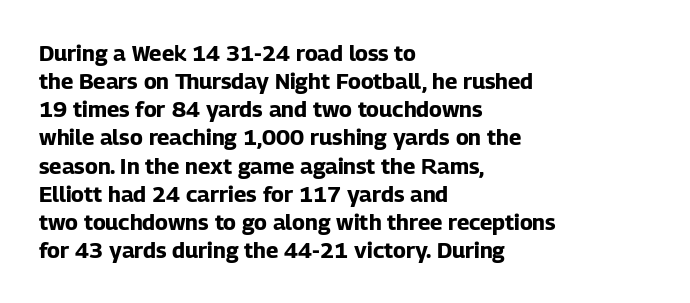
The passage is arranged the way most books set body copy — flush left. No word sits above an underline. Nobody touched the tracking dial on this one. Stroke thickness is high; the sample reads as a true bold.
